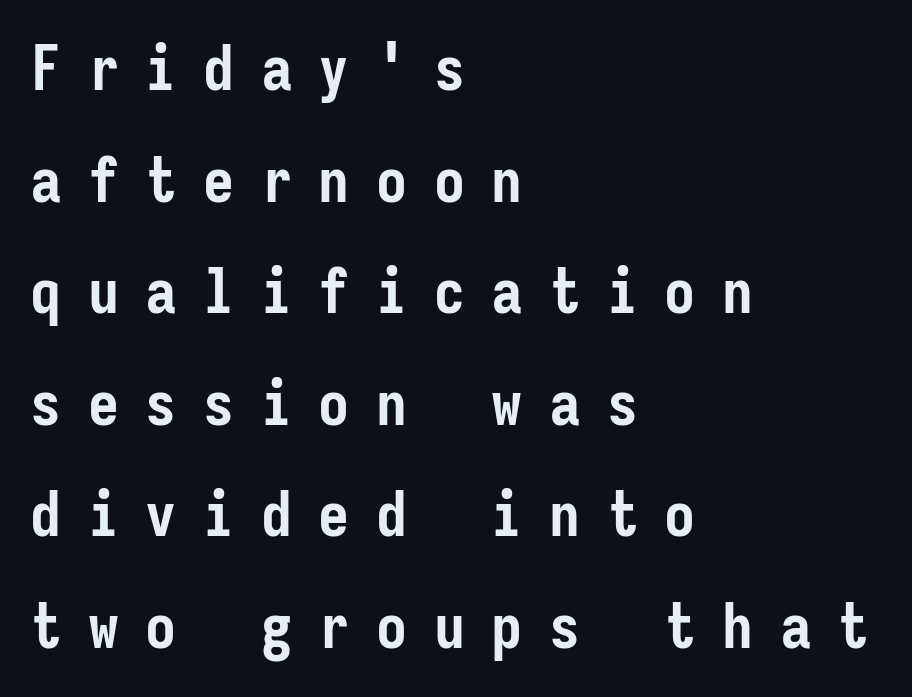
The face used here is rendered with a markedly widened letterfit. Descenders are the only things crossing below the line. Where is the straight margin? On the left. The letters carry no serifs — their stems end cleanly without finishing strokes.
